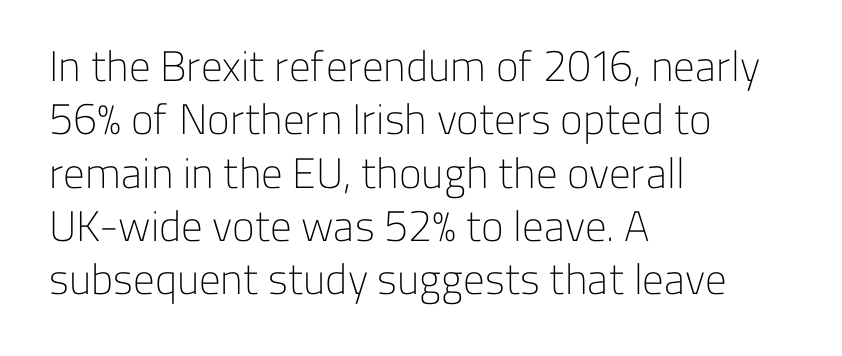
The image shows 43 px light sans-serif type, upright; set left-aligned, line spacing 1.24x, normal letter spacing, not underlined; low stroke contrast and a medium x-height.
